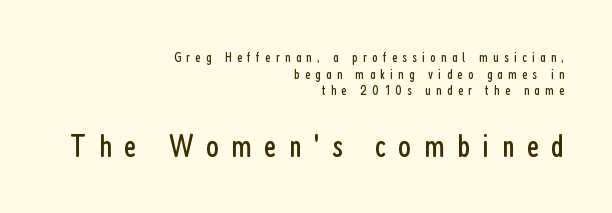
{"serif": "no", "italic": "no", "bold": "no", "weight": "regular", "width": "condensed", "stroke_contrast": "low", "x_height": "medium", "monospaced": "no", "underline": "no", "align": "right", "line_spacing_ratio": 1.18, "letter_spacing": "wide", "letter_spacing_em": 0.38, "larger_block": "second", "size_ratio": 2.36, "glyph_px": 33}
